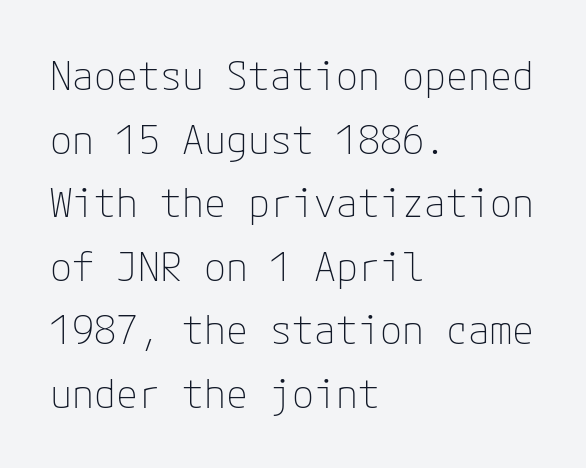
Q: Is the text bold? A: No.
Q: Is the text italic (slanted)? A: No, it is upright.
Q: Is the typeface a serif or a sans-serif typeface? A: Sans-serif.
Q: Is the text underlined? A: No.
Q: How is the paragraph aligned? A: Left-aligned.
Q: Is the spacing between letters normal or unusually wide? A: Normal.
Q: Is the spacing between lines tight, normal or loose? A: Normal.
Q: Width (condensed, normal, or wide)? A: Normal.
Q: Stroke contrast? A: Low.
Q: x-height? A: Medium.
